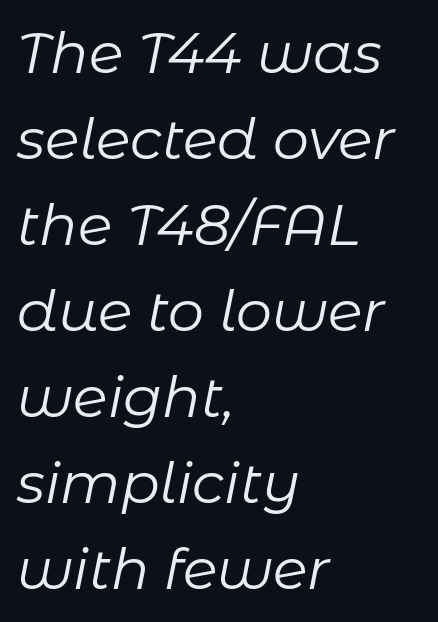
The block of text has a typical density, with ordinary space between rows. The line texture is even and compact thanks to regular tracking. The string is rendered with underlining switched off. The text block is weighted toward the left margin, trailing off unevenly rightward. When letters slant like this, we call the style italic.
